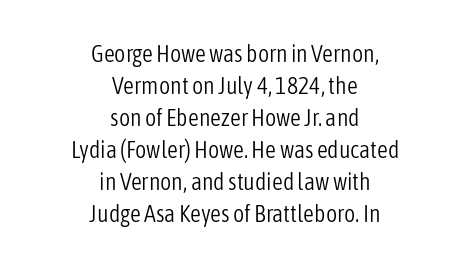
Q: Is the text bold? A: No.
Q: Is the text italic (slanted)? A: No, it is upright.
Q: Is the text underlined? A: No.
Q: How is the paragraph aligned? A: Centered.
Q: Is the spacing between letters normal or unusually wide? A: Normal.
Q: Is the spacing between lines tight, normal or loose? A: Normal.
